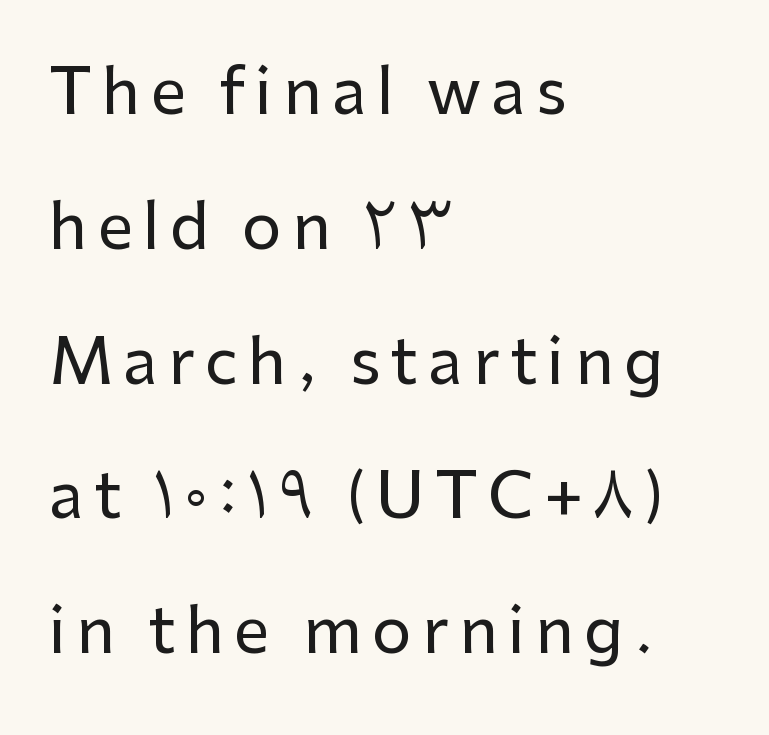
The image shows 63 px sans-serif type, upright; set left-aligned, loose line spacing (2.14x), not underlined; low stroke contrast and a medium x-height.
